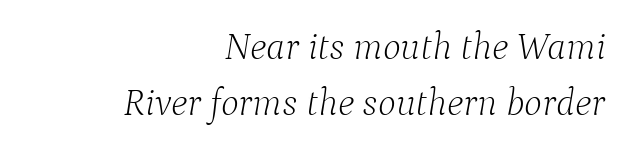
The image shows 38 px light serif type, italic (leaning right); set right-aligned, normal line spacing (1.47x), normal letter spacing, not underlined; low stroke contrast and a medium x-height.
